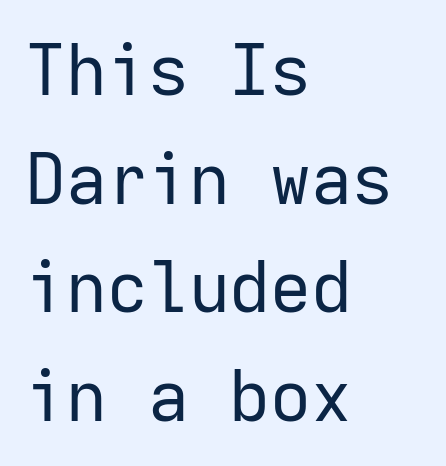
Q: Is the text bold? A: No.
Q: Is the text italic (slanted)? A: No, it is upright.
Q: Is the typeface a serif or a sans-serif typeface? A: Sans-serif.
Q: Is the text underlined? A: No.
Q: How is the paragraph aligned? A: Left-aligned.
Q: Is the spacing between letters normal or unusually wide? A: Normal.
Q: Is the spacing between lines tight, normal or loose? A: Normal.
Q: Width (condensed, normal, or wide)? A: Normal.
Q: Stroke contrast? A: Low.
Q: x-height? A: Medium.
Q: Monospaced? A: Yes.
